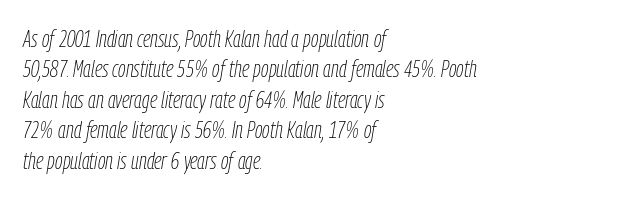
Q: Is the text bold? A: No.
Q: Is the text italic (slanted)? A: Yes, it leans right by about 9 degrees.
Q: Is the text underlined? A: No.
Q: How is the paragraph aligned? A: Left-aligned.
Q: Is the spacing between letters normal or unusually wide? A: Normal.
Q: Is the spacing between lines tight, normal or loose? A: Normal.
